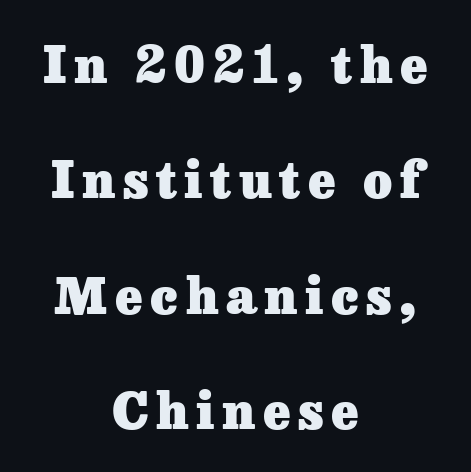
Q: Is the text bold? A: Yes.
Q: Is the text italic (slanted)? A: No, it is upright.
Q: Is the typeface a serif or a sans-serif typeface? A: Serif.
Q: Is the text underlined? A: No.
Q: How is the paragraph aligned? A: Centered.
Q: Is the spacing between lines tight, normal or loose? A: Loose.
Q: Width (condensed, normal, or wide)? A: Normal.
Q: Stroke contrast? A: Low.
Q: x-height? A: Medium.
Q: Monospaced? A: No.
